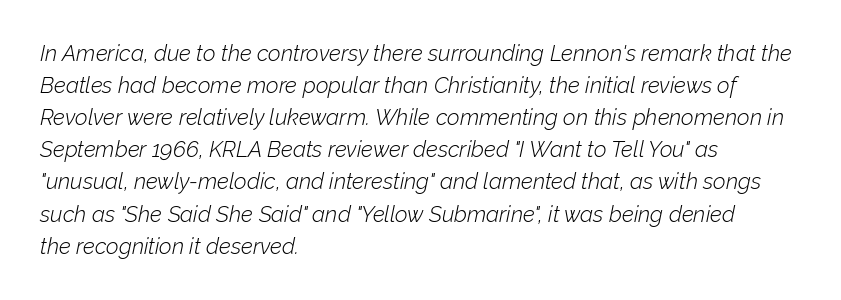
The image shows 22 px text type, italic (leaning right); set left-aligned, normal line spacing (1.46x), normal letter spacing, not underlined.
